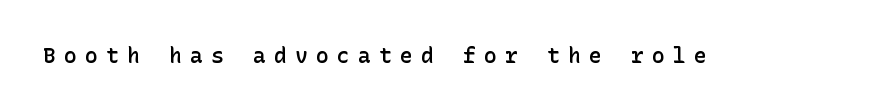
The space beneath each line is pristine and unruled. This is roman type, the default non-slanted kind. Look at the tracking — it's clearly loosened, letters drifting apart. This is moderately heavy type, rendered in semibold.
